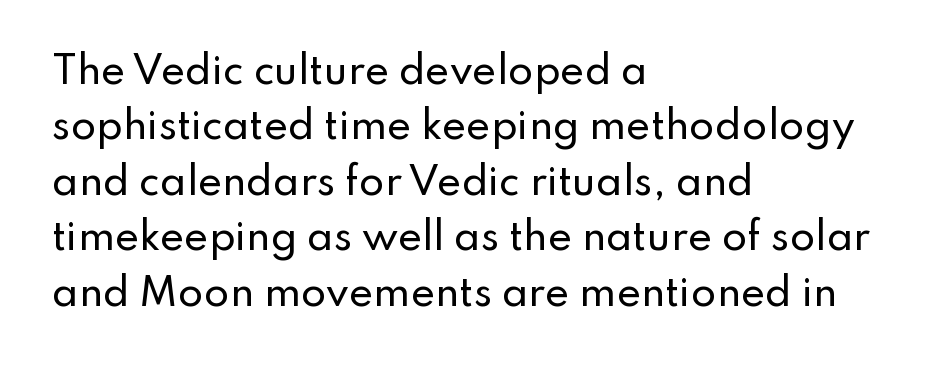
Q: Is the text italic (slanted)? A: No, it is upright.
Q: Is the typeface a serif or a sans-serif typeface? A: Sans-serif.
Q: Is the text underlined? A: No.
Q: How is the paragraph aligned? A: Left-aligned.
Q: Is the spacing between letters normal or unusually wide? A: Normal.
Q: Is the spacing between lines tight, normal or loose? A: Normal.
Q: Width (condensed, normal, or wide)? A: Normal.
Q: Stroke contrast? A: Low.
Q: x-height? A: Small.
Q: Monospaced? A: No.
